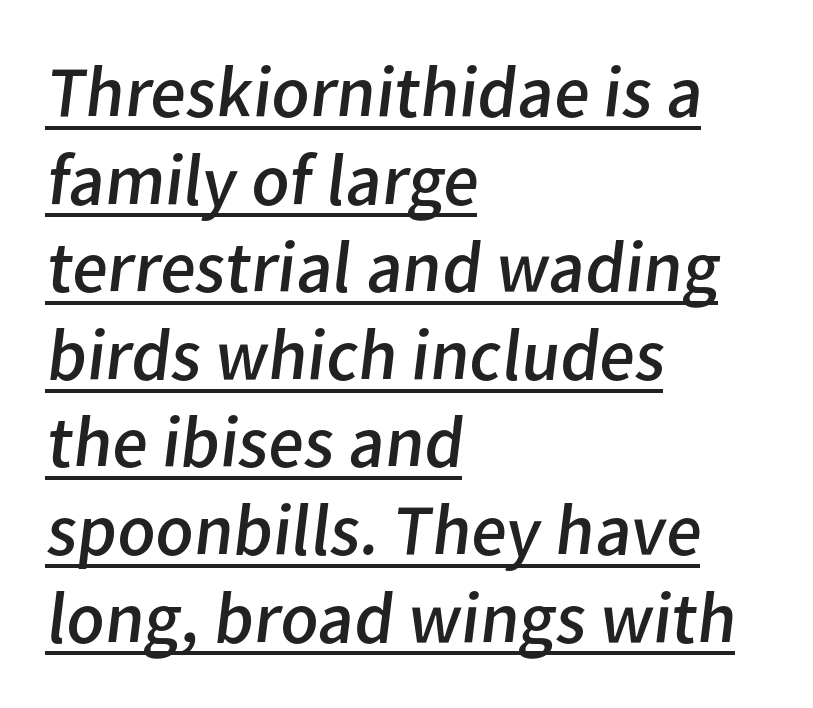
{"serif": "no", "bold": "no", "weight": "regular", "width": "normal", "stroke_contrast": "low", "x_height": "medium", "monospaced": "no", "underline": "yes", "align": "left", "line_spacing_ratio": 1.2, "letter_spacing": "normal", "letter_spacing_em": 0.0, "glyph_px": 73}
